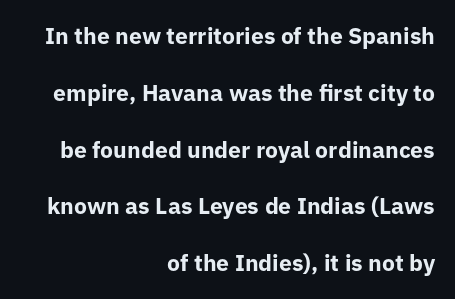
The image shows 23 px bold type, upright; set right-aligned, loose line spacing (2.47x), normal letter spacing, not underlined.
